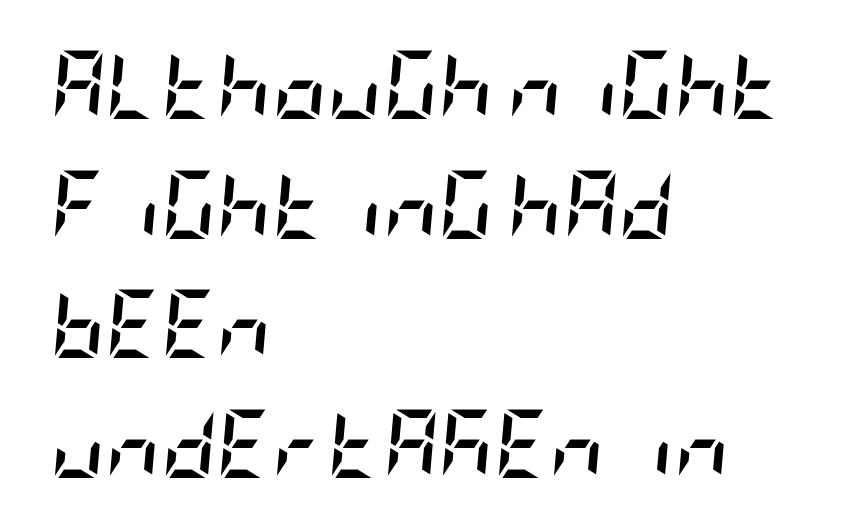
{"italic": "yes", "lean": "right", "slant_degrees": 5, "bold": "yes", "weight": "semibold", "width": "condensed", "stroke_contrast": "low", "x_height": "large", "underline": "no", "align": "left", "line_spacing_ratio": 1.76, "letter_spacing": "normal", "letter_spacing_em": 0.0, "glyph_px": 68}
